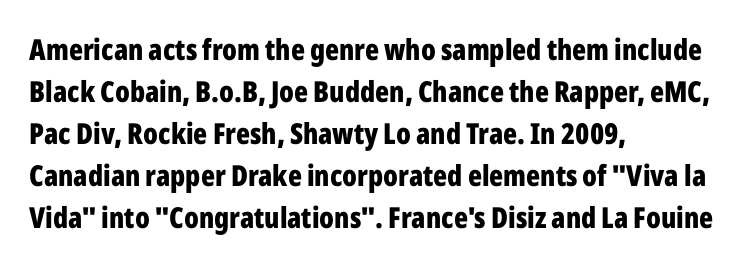
The typography opts for an upright posture over an oblique one. This sample keeps an unexceptional amount of space between lines. Words float on clear page, feet unadorned. Plenty of ink on the page — the face is bold. Serif or sans? Sans — the stroke terminals are bare.
